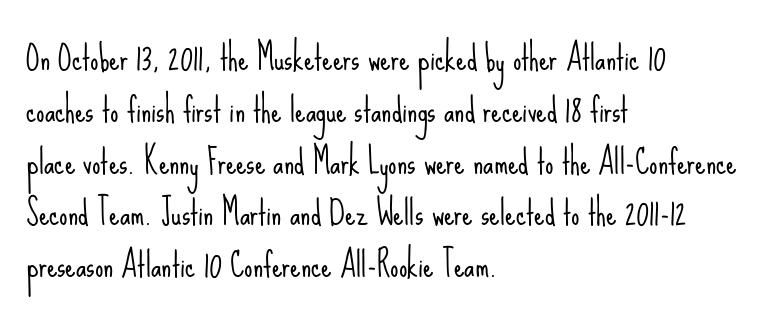
Q: Is the text bold? A: No.
Q: Is the text italic (slanted)? A: No, it is upright.
Q: Is the typeface a serif or a sans-serif typeface? A: Sans-serif.
Q: Is the text underlined? A: No.
Q: How is the paragraph aligned? A: Left-aligned.
Q: Is the spacing between letters normal or unusually wide? A: Normal.
Q: Is the spacing between lines tight, normal or loose? A: Normal.
Q: Width (condensed, normal, or wide)? A: Condensed.
Q: Stroke contrast? A: Low.
Q: x-height? A: Small.
Q: Monospaced? A: No.
